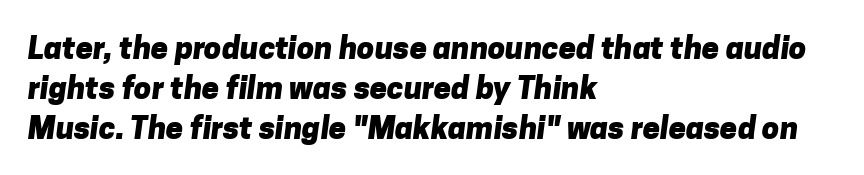
Baseline-to-baseline distance is the conventional proportion of letter height. The letterforms sit shoulder to shoulder at normal distance. The characters display no serif detailing; their extremities are plain. The face used here is proportionally spaced, like ordinary book or web type.
